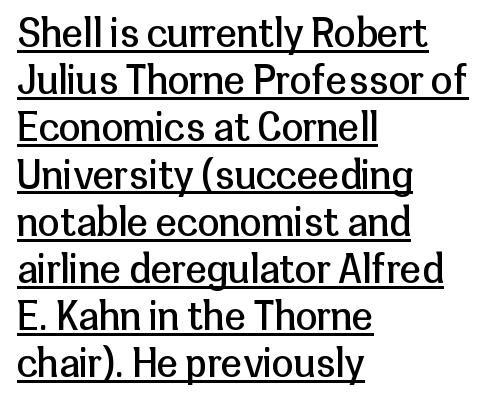
What kind of face is this? One without serifs — a sans. Varying glyph widths throughout — classic text-font behaviour. Alignment: flush left. The gaps between neighbouring characters are ordinary and unremarkable.
